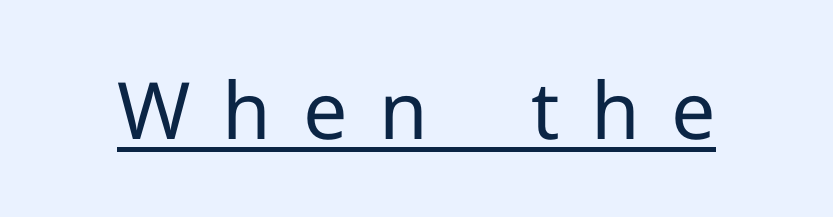
Q: Is the text bold? A: No.
Q: Is the text italic (slanted)? A: No, it is upright.
Q: Is the typeface a serif or a sans-serif typeface? A: Sans-serif.
Q: Is the text underlined? A: Yes.
Q: Is the spacing between letters normal or unusually wide? A: Unusually wide.
Q: Width (condensed, normal, or wide)? A: Normal.
Q: Stroke contrast? A: Low.
Q: x-height? A: Medium.
Q: Monospaced? A: No.
